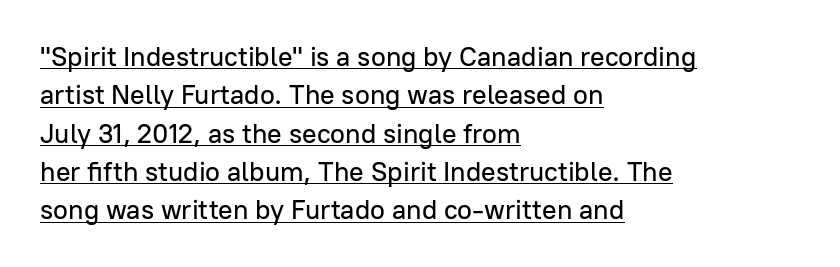
Does the copy run flush right? No — it runs flush left. The type sits square on the baseline with zero lean. These lines sit exactly where default settings would place them. Between one letter and the next there's only the usual sliver of space. The typesetter has applied underlining to the passage shown.
